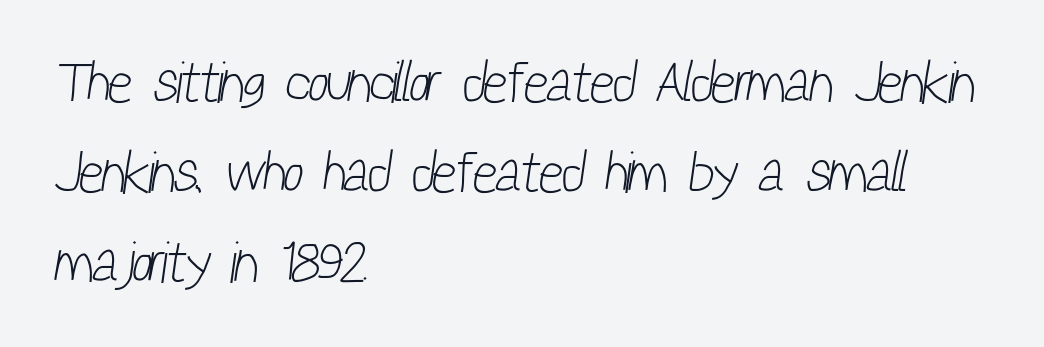
The image shows 58 px light, condensed sans-serif type; set left-aligned, normal line spacing (1.55x), normal letter spacing, not underlined; low stroke contrast and a medium x-height.
